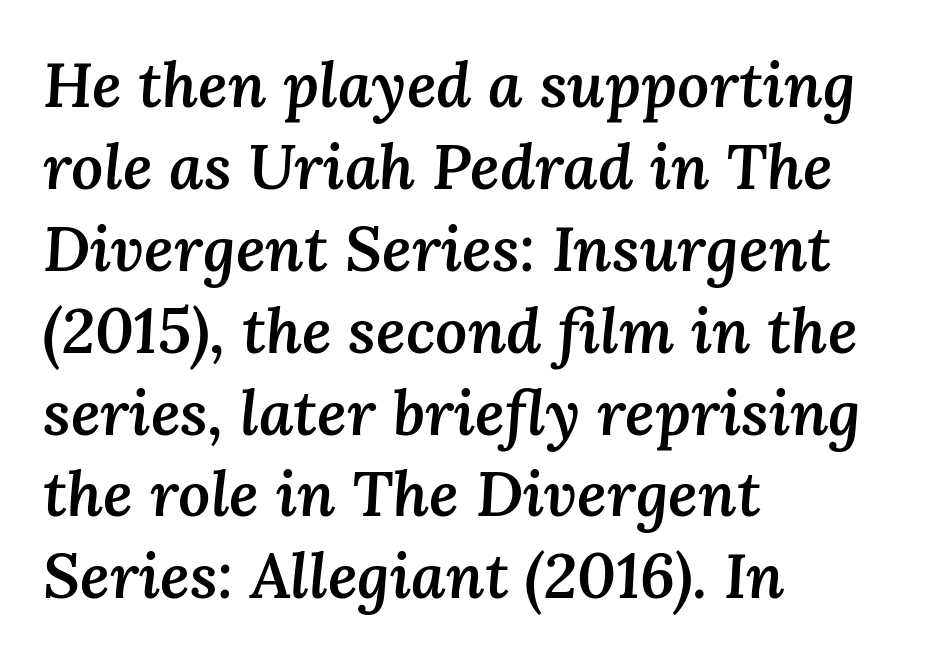
One-word summary of the alignment: left. Varying glyph widths throughout — classic text-font behaviour. The horizontal fit of the characters is conventional and even. Only glyphs here, with clear space below each row. Compared with typical paragraphs, the rows here are spaced about the same.
